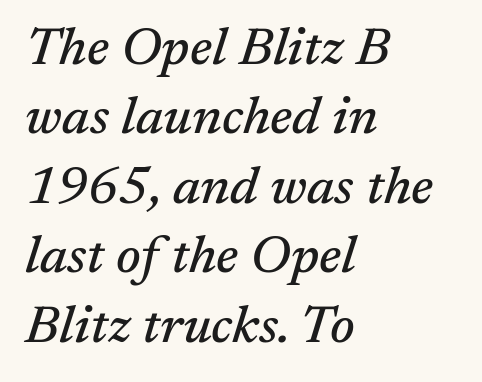
{"serif": "yes", "italic": "yes", "lean": "right", "slant_degrees": 17, "width": "normal", "stroke_contrast": "medium", "x_height": "medium", "monospaced": "no", "underline": "no", "align": "left", "line_spacing": "normal", "line_spacing_ratio": 1.31, "letter_spacing": "normal", "letter_spacing_em": 0.0, "glyph_px": 53}
